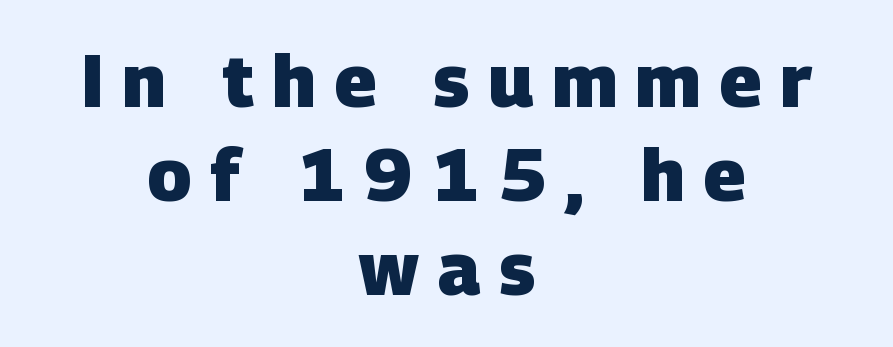
{"serif": "no", "bold": "yes", "weight": "heavy", "width": "normal", "stroke_contrast": "low", "x_height": "large", "monospaced": "no", "underline": "no", "align": "center", "line_spacing": "normal", "line_spacing_ratio": 1.27, "letter_spacing": "wide", "letter_spacing_em": 0.25, "glyph_px": 74}
